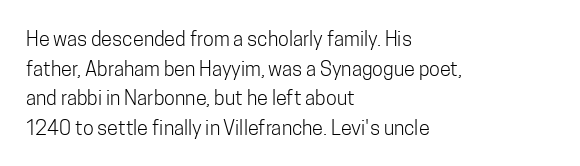
{"italic": "no", "bold": "no", "underline": "no", "align": "left", "line_spacing": "normal", "line_spacing_ratio": 1.48, "letter_spacing": "normal", "letter_spacing_em": 0.0, "glyph_px": 20}
